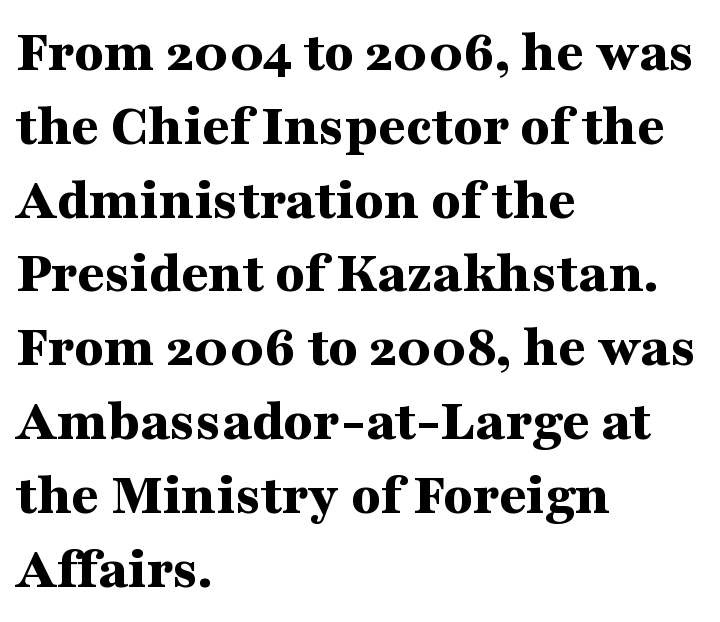
{"serif": "yes", "italic": "no", "bold": "yes", "weight": "bold", "width": "wide", "stroke_contrast": "medium", "x_height": "medium", "monospaced": "no", "underline": "no", "align": "left", "line_spacing_ratio": 1.23, "letter_spacing": "normal", "letter_spacing_em": 0.0, "glyph_px": 60}
